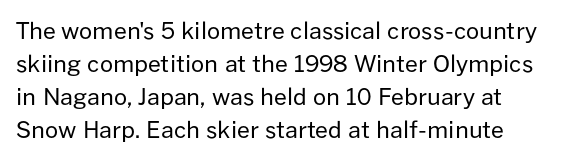
{"italic": "no", "bold": "no", "underline": "no", "line_spacing": "normal", "line_spacing_ratio": 1.43, "letter_spacing": "normal", "letter_spacing_em": 0.0, "glyph_px": 23}
